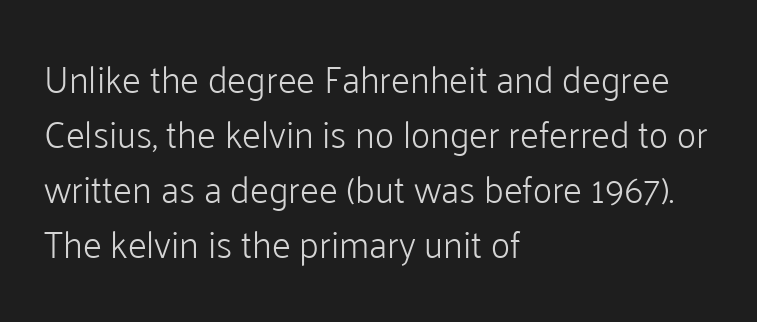
If you drew a ruler down the left edge, every line would touch it. Tracking here is standard; glyphs follow each other at the usual distance. Is there any slant? The stems are plumb. If you measured baseline to baseline, you'd find a middling distance.
